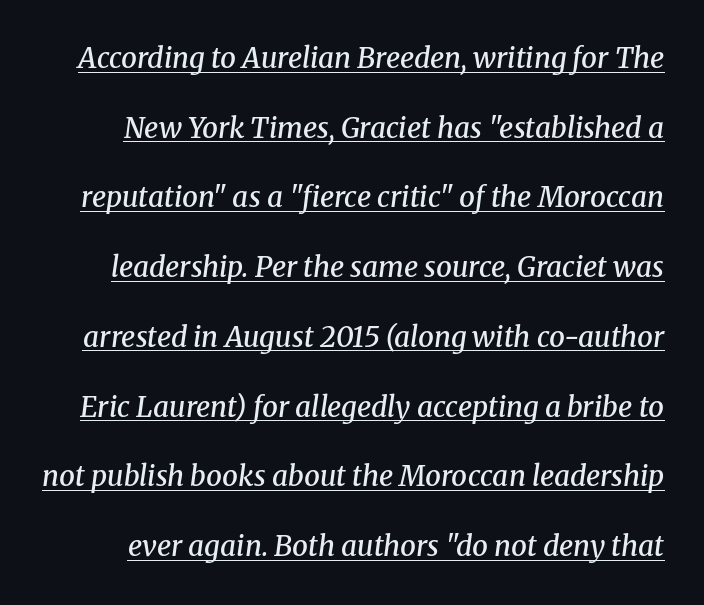
{"serif": "yes", "italic": "yes", "lean": "right", "slant_degrees": 8, "bold": "semi", "weight": "semibold", "width": "normal", "stroke_contrast": "medium", "x_height": "medium", "monospaced": "no", "underline": "yes", "line_spacing": "loose", "line_spacing_ratio": 2.49, "letter_spacing": "normal", "letter_spacing_em": 0.0, "glyph_px": 28}
